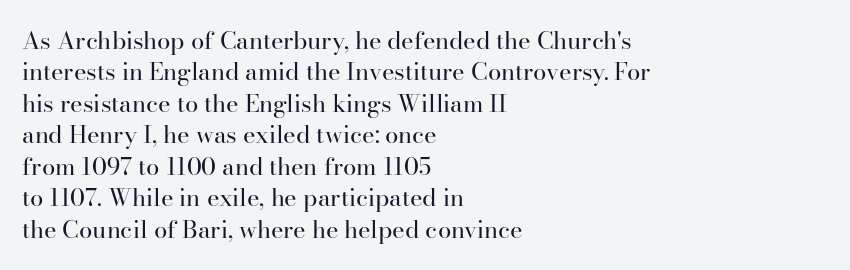
{"italic": "no", "bold": "no", "underline": "no", "align": "left", "line_spacing": "normal", "line_spacing_ratio": 1.31, "letter_spacing": "normal", "letter_spacing_em": 0.0, "glyph_px": 24}
